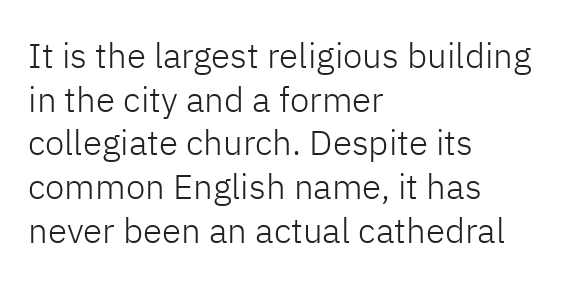
{"serif": "no", "italic": "no", "bold": "no", "weight": "light", "width": "normal", "stroke_contrast": "low", "x_height": "medium", "monospaced": "no", "underline": "no", "align": "left", "line_spacing": "normal", "line_spacing_ratio": 1.25, "letter_spacing": "normal", "letter_spacing_em": 0.0, "glyph_px": 35}
